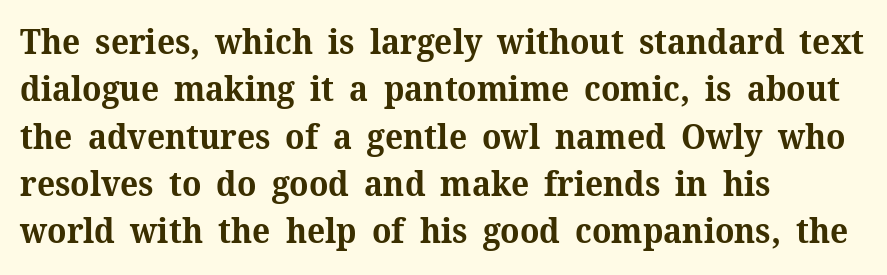
The image shows 34 px bold serif type, upright; set left-aligned, normal line spacing (1.39x), normal letter spacing, not underlined; medium stroke contrast and a medium x-height.
